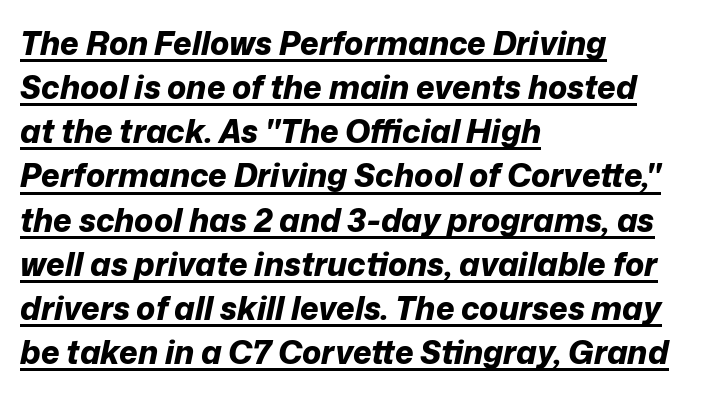
{"italic": "yes", "lean": "right", "slant_degrees": 12, "bold": "yes", "weight": "bold", "width": "normal", "stroke_contrast": "low", "x_height": "medium", "monospaced": "no", "underline": "yes", "align": "left", "line_spacing": "normal", "line_spacing_ratio": 1.38, "letter_spacing": "normal", "letter_spacing_em": 0.0, "glyph_px": 32}
